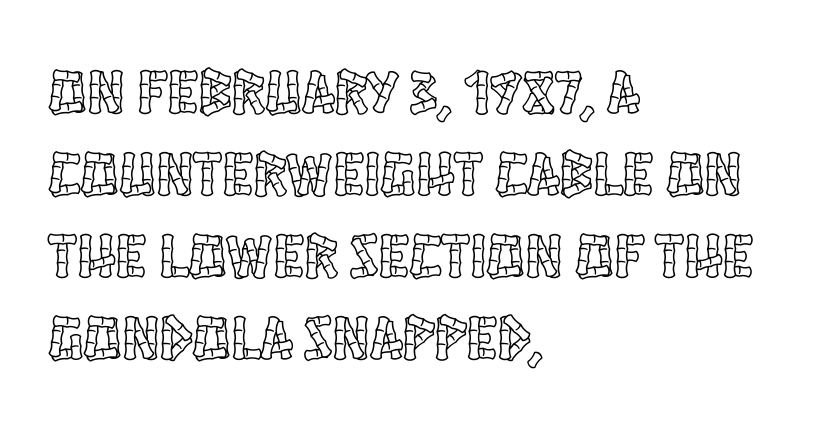
Characters follow at the spacing the type designer built in. What's the leading like? Ordinary, nothing unusual. Layout note: lines flush left. Type without underlining. Varying glyph widths throughout — classic text-font behaviour. Notice how the stems are strictly vertical — no italics here.
